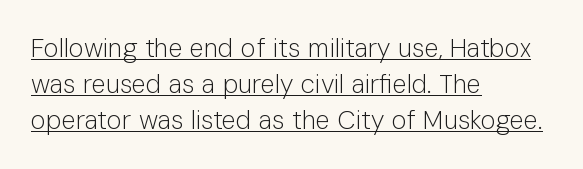
{"italic": "no", "bold": "no", "underline": "yes", "align": "left", "line_spacing": "normal", "line_spacing_ratio": 1.38, "letter_spacing": "normal", "letter_spacing_em": 0.0, "glyph_px": 26}
